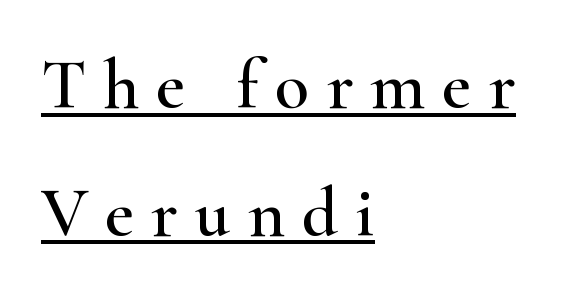
To sum up the face: it has serifs. Does the copy run flush right? No — it runs flush left. Students, note that the glyphs here are deliberately spaced far apart. Check the space under the baseline: a stroke is drawn there.
